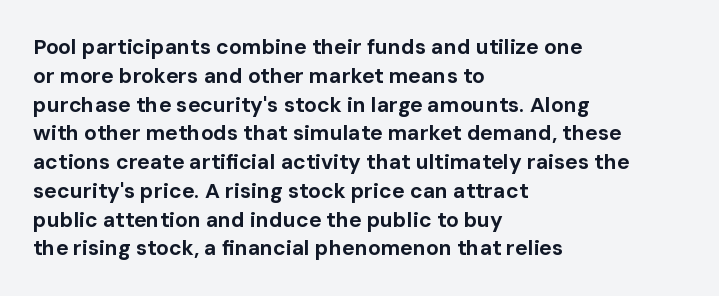
The image shows 21 px bold type, upright; set left-aligned, normal line spacing (1.37x), normal letter spacing, not underlined.
